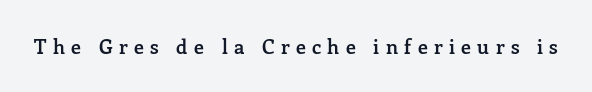
Stems and bowls a touch heavier than normal — semibold. Inter-character spacing is expanded well beyond the font's built-in metrics. Every character sits straight up, as roman type does. Glance below the letters and you will spot only blank space.
